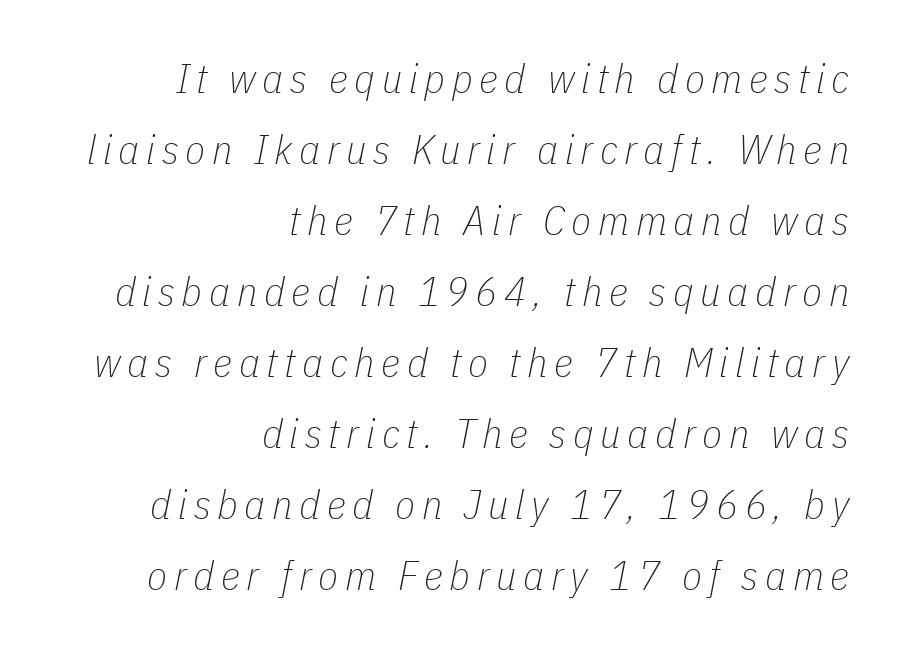
Q: Is the text bold? A: No.
Q: Is the text italic (slanted)? A: Yes, it leans right by about 11 degrees.
Q: Is the text underlined? A: No.
Q: How is the paragraph aligned? A: Right-aligned.
Q: Width (condensed, normal, or wide)? A: Condensed.
Q: Stroke contrast? A: Low.
Q: x-height? A: Medium.
Q: Monospaced? A: No.
